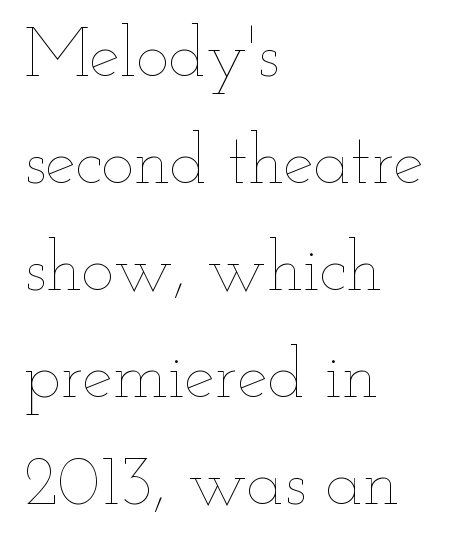
The image shows 69 px thin, wide type, upright; set left-aligned, normal line spacing (1.55x), normal letter spacing, not underlined; low stroke contrast and a small x-height.
